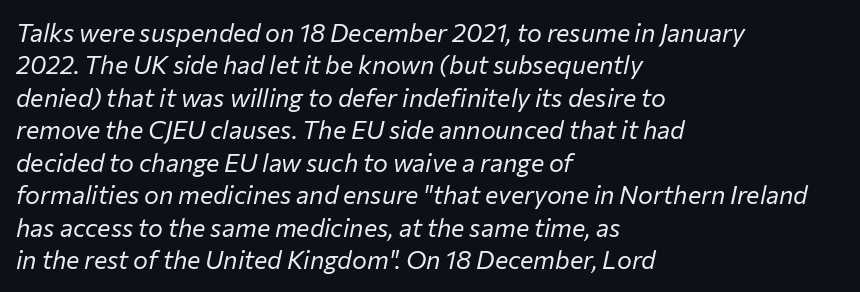
The image shows 25 px text type, italic (leaning right); set left-aligned, normal line spacing (1.3x), normal letter spacing, not underlined.
